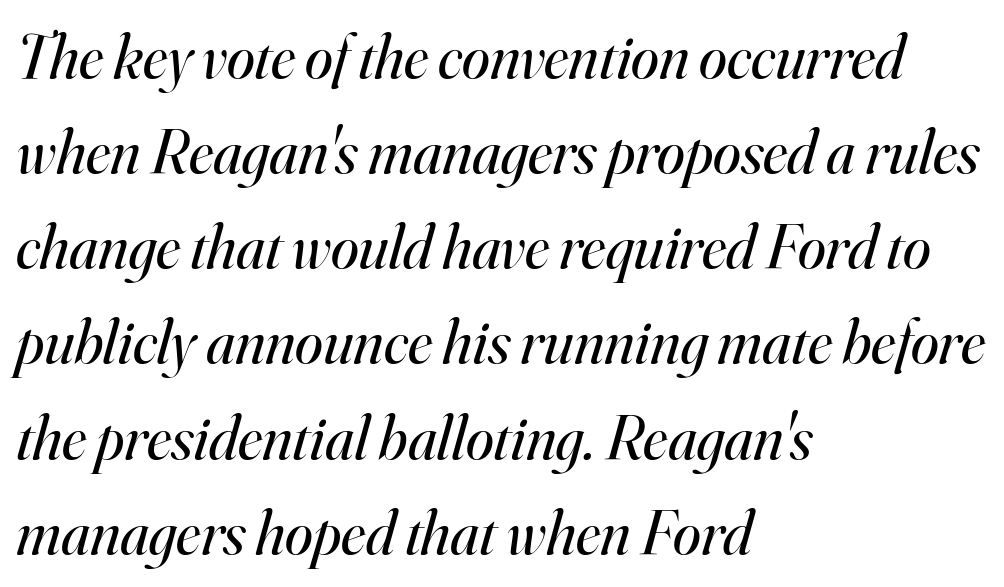
Spacing verdict: proportional, widths tailored to each character. Typeset ragged right — the left edge is the straight one. The axis of the letterforms is tilted away from vertical. The line texture is even and compact thanks to regular tracking. The zone under the glyphs is completely vacant. Stroke mass is kept to a normal reading level or below.
